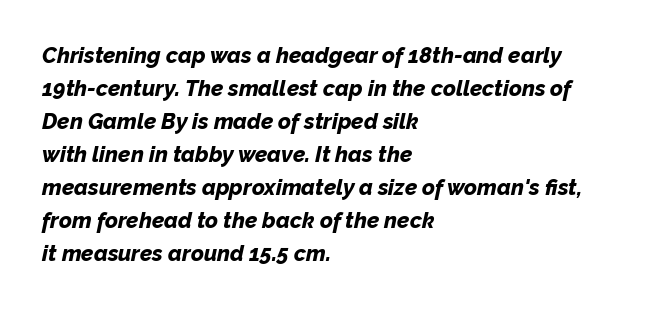
The image shows 22 px bold type, italic (leaning right); set left-aligned, normal line spacing (1.5x), normal letter spacing, not underlined.
